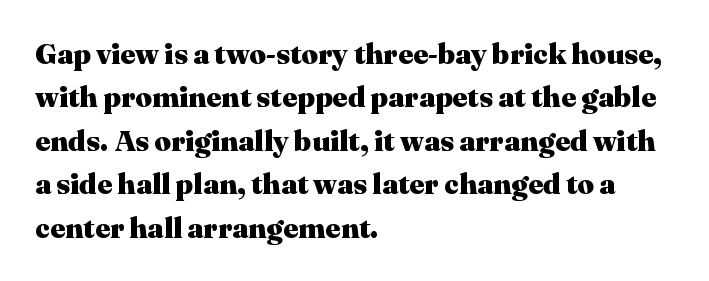
{"serif": "yes", "italic": "no", "bold": "yes", "weight": "heavy", "width": "normal", "stroke_contrast": "medium", "x_height": "medium", "monospaced": "no", "underline": "no", "align": "left", "line_spacing": "normal", "line_spacing_ratio": 1.5, "letter_spacing": "normal", "letter_spacing_em": 0.0, "glyph_px": 29}
